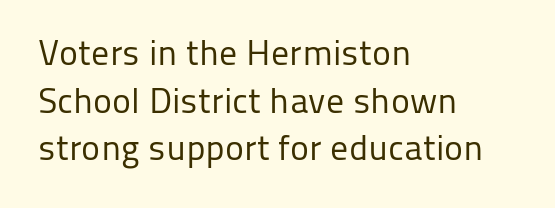
Q: Is the text bold? A: No.
Q: Is the text italic (slanted)? A: No, it is upright.
Q: Is the typeface a serif or a sans-serif typeface? A: Sans-serif.
Q: Is the text underlined? A: No.
Q: How is the paragraph aligned? A: Left-aligned.
Q: Is the spacing between letters normal or unusually wide? A: Normal.
Q: Is the spacing between lines tight, normal or loose? A: Normal.
Q: Width (condensed, normal, or wide)? A: Normal.
Q: Stroke contrast? A: Low.
Q: x-height? A: Medium.
Q: Monospaced? A: No.
